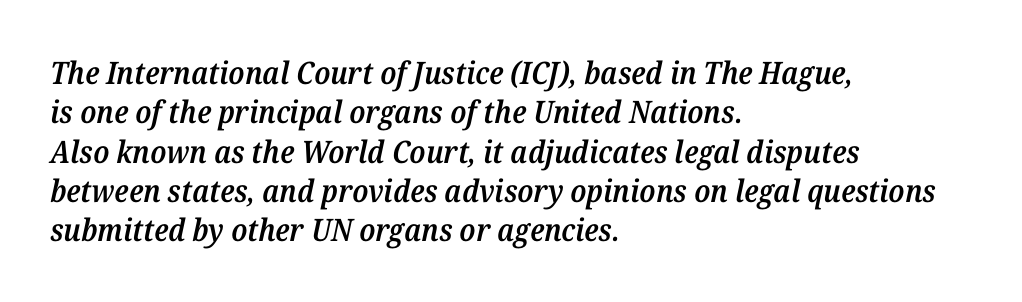
The image shows 31 px semibold serif type, italic (leaning right); set left-aligned, normal line spacing (1.27x), normal letter spacing, not underlined; medium stroke contrast and a medium x-height.
